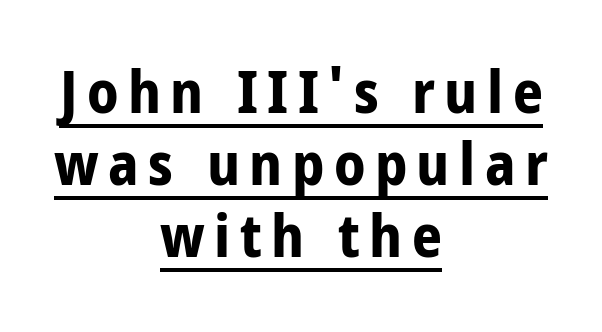
The image shows 59 px bold, condensed sans-serif type, upright; set centered, line spacing 1.22x, underlined; low stroke contrast and a large x-height.
